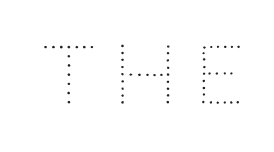
Character widths vary here, with narrow letters taking less room than wide ones. The lettering holds an erect, upright posture throughout. Look at the tracking — it's clearly loosened, letters drifting apart. The foot of each line stays bare and open.
